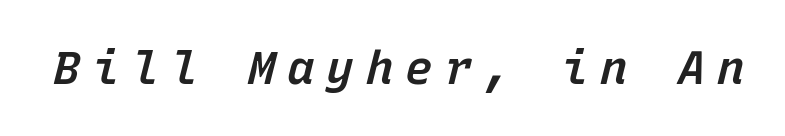
Q: Is the text bold? A: Semi-bold.
Q: Is the text italic (slanted)? A: Yes, it leans right by about 15 degrees.
Q: Is the text underlined? A: No.
Q: Is the spacing between letters normal or unusually wide? A: Unusually wide.
Q: Width (condensed, normal, or wide)? A: Normal.
Q: Stroke contrast? A: Low.
Q: x-height? A: Medium.
Q: Monospaced? A: Yes.
